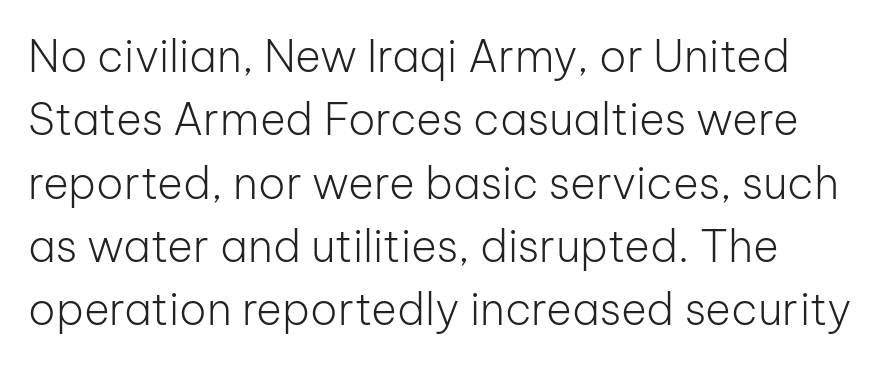
Posture: upright roman. These lines are rendered in a variable-pitch font. These lines sit exactly where default settings would place them. Descenders hang freely into open space. Stroke thickness stays within the range of a standard reading face or lighter. This sample uses a sans-serif face.
